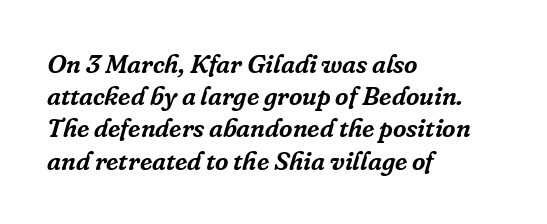
Beneath every word, the page is bare. Line starts are locked; line ends wander. Looking at the ascenders, they clearly lean. This rendering leaves character spacing at its baseline value.
